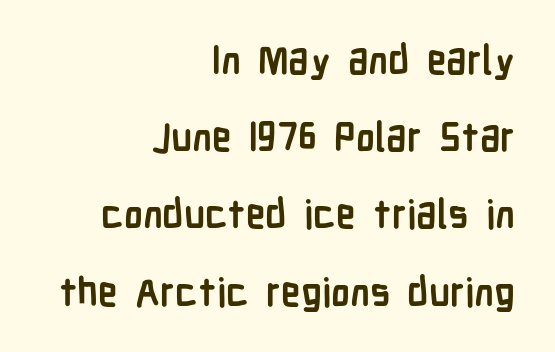
The passage shown stacks its lines with a broad gap. The string is rendered with underlining switched off. This sample is right-justified, so line beginnings fall wherever the words allow. The glyphs have the mass of a bold cut. Is there any slant? The stems are plumb. The letters carry no serifs — their stems end cleanly without finishing strokes.
